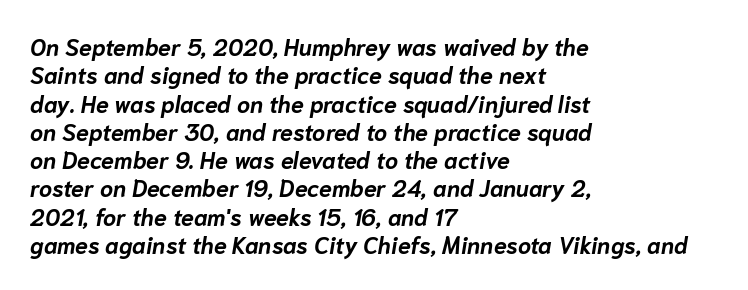
The image shows 23 px bold type, italic (leaning right); set left-aligned, line spacing 1.23x, normal letter spacing, not underlined.
